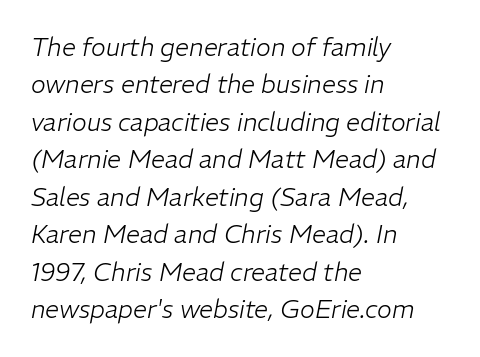
{"italic": "yes", "lean": "right", "slant_degrees": 11, "bold": "no", "underline": "no", "align": "left", "line_spacing": "normal", "line_spacing_ratio": 1.5, "letter_spacing": "normal", "letter_spacing_em": 0.0, "glyph_px": 25}
